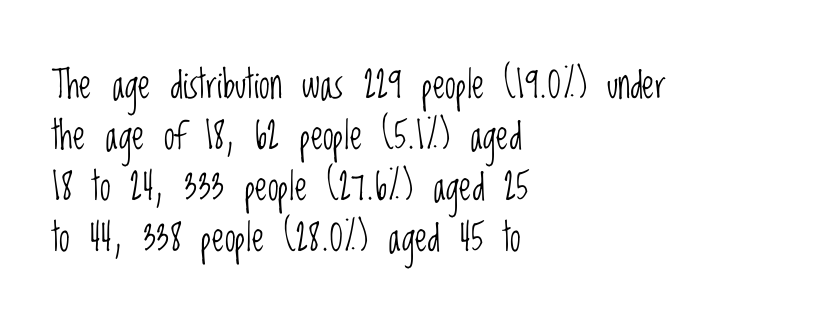
{"serif": "no", "italic": "no", "bold": "no", "weight": "light", "width": "condensed", "stroke_contrast": "low", "x_height": "large", "monospaced": "no", "underline": "no", "align": "left", "line_spacing": "normal", "line_spacing_ratio": 1.31, "letter_spacing": "normal", "letter_spacing_em": 0.0, "glyph_px": 39}
